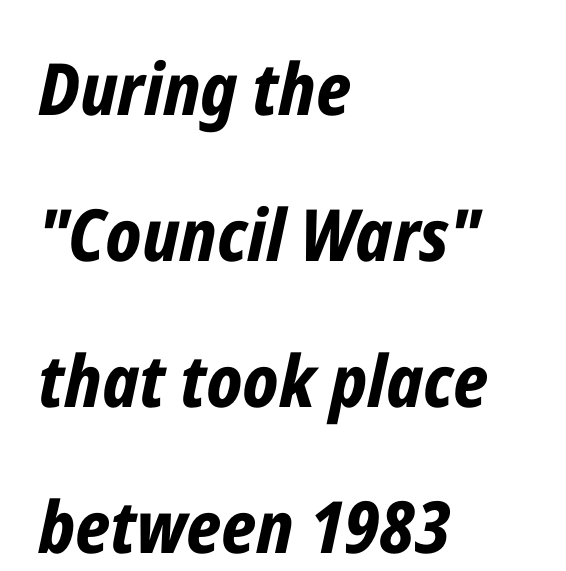
The image shows 72 px bold, condensed type, italic (leaning right); set left-aligned, loose line spacing (2.03x), normal letter spacing, not underlined; low stroke contrast and a medium x-height.
